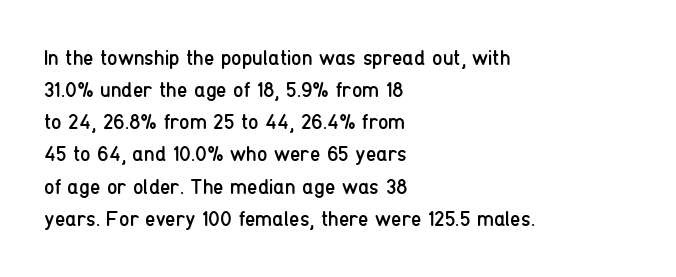
Is the block centered? No — it sits flush against the left margin. Honestly, the row spacing looks completely unremarkable. Check under the words: just untouched page. Ascenders rise straight up at ninety degrees. Nobody touched the tracking dial on this one.
